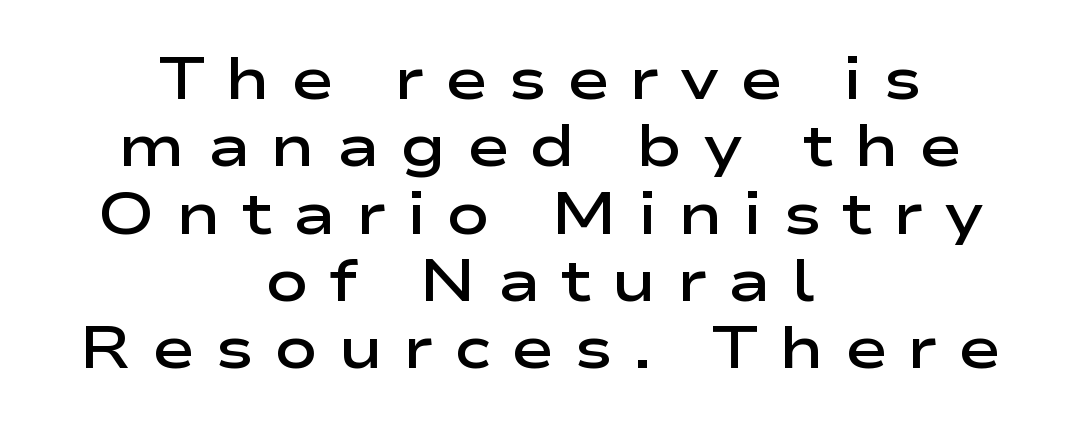
The image shows 58 px semibold, wide sans-serif type, upright; set centered, line spacing 1.16x, unusually wide letter spacing (+0.35 em), not underlined; low stroke contrast and a medium x-height.
